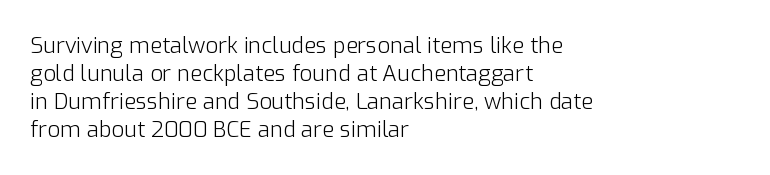
No extra ink here — the face is not bold. Students, observe: this is what conventionally led text looks like. Visually the block forms a straight wall on the left and a jagged coastline on the right. Clear beneath every line of the passage.
